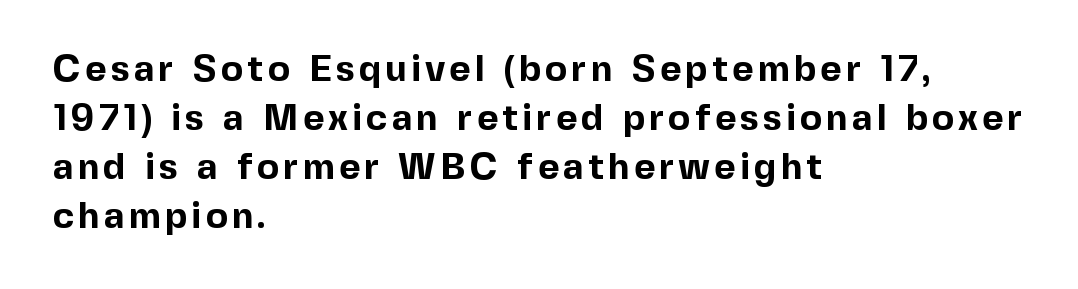
The image shows 37 px bold sans-serif type, upright; set left-aligned, normal line spacing (1.32x), not underlined; a medium x-height.
